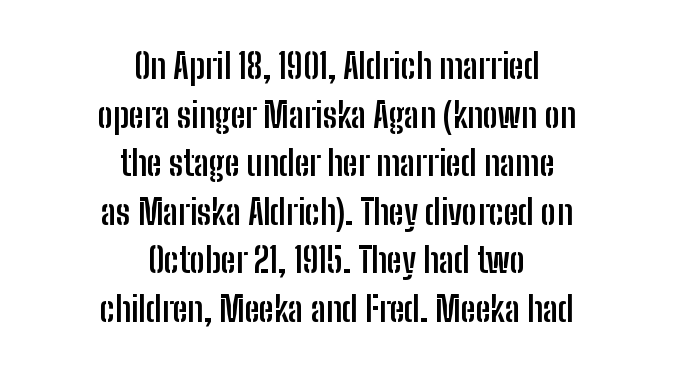
{"serif": "no", "italic": "no", "bold": "yes", "weight": "semibold", "width": "condensed", "stroke_contrast": "low", "x_height": "medium", "monospaced": "no", "underline": "no", "align": "center", "line_spacing": "normal", "line_spacing_ratio": 1.43, "letter_spacing": "normal", "letter_spacing_em": 0.0, "glyph_px": 34}
